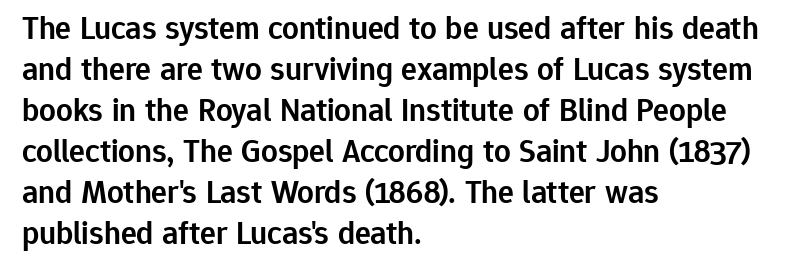
{"serif": "no", "italic": "no", "bold": "semi", "weight": "semibold", "width": "normal", "stroke_contrast": "low", "x_height": "medium", "monospaced": "no", "underline": "no", "align": "left", "line_spacing_ratio": 1.24, "letter_spacing": "normal", "letter_spacing_em": 0.0, "glyph_px": 33}
